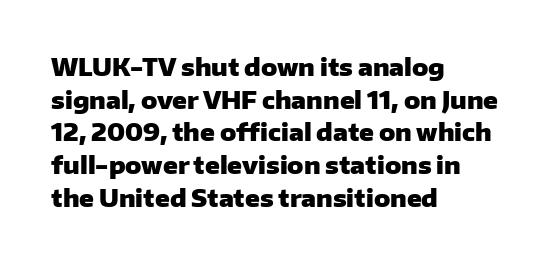
The image shows 24 px bold type, upright; set left-aligned, normal line spacing (1.36x), normal letter spacing, not underlined.
